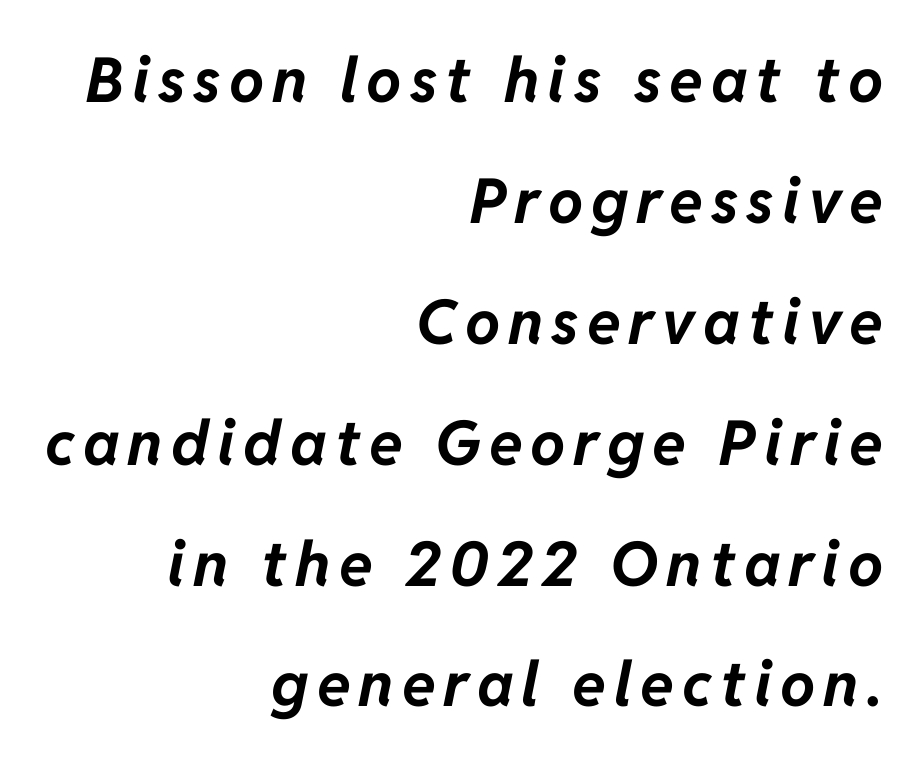
Anything drawn beneath the words? Only blank space. The setting favours the right margin, as signatures and pull-quotes sometimes do. Plenty of ink on the page — the face is bold. Slanted lettering throughout. Line spacing here is loose. You could not count columns in this text — the font is proportionally spaced.
